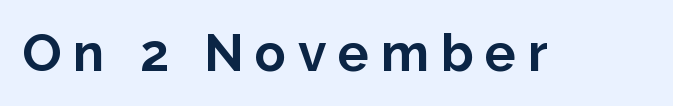
{"serif": "no", "italic": "no", "bold": "yes", "weight": "bold", "width": "normal", "stroke_contrast": "low", "x_height": "medium", "monospaced": "no", "underline": "no", "letter_spacing": "wide", "letter_spacing_em": 0.22, "glyph_px": 52}
